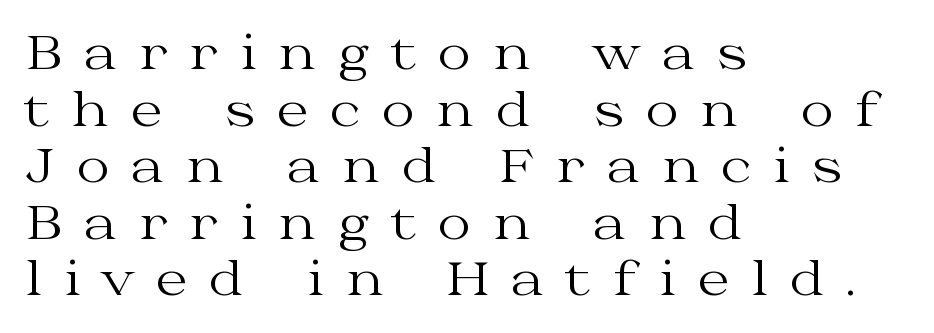
{"serif": "yes", "italic": "no", "bold": "no", "weight": "regular", "width": "wide", "stroke_contrast": "medium", "x_height": "medium", "monospaced": "no", "underline": "no", "align": "left", "line_spacing_ratio": 1.23, "letter_spacing": "wide", "letter_spacing_em": 0.47, "glyph_px": 46}
